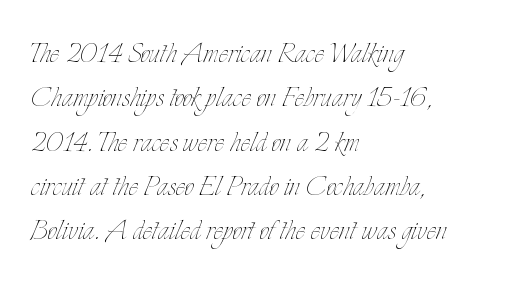
Q: Is the text bold? A: No.
Q: Is the text italic (slanted)? A: Yes.
Q: Is the text underlined? A: No.
Q: How is the paragraph aligned? A: Left-aligned.
Q: Is the spacing between letters normal or unusually wide? A: Normal.
Q: Width (condensed, normal, or wide)? A: Condensed.
Q: Stroke contrast? A: Low.
Q: x-height? A: Small.
Q: Monospaced? A: No.
